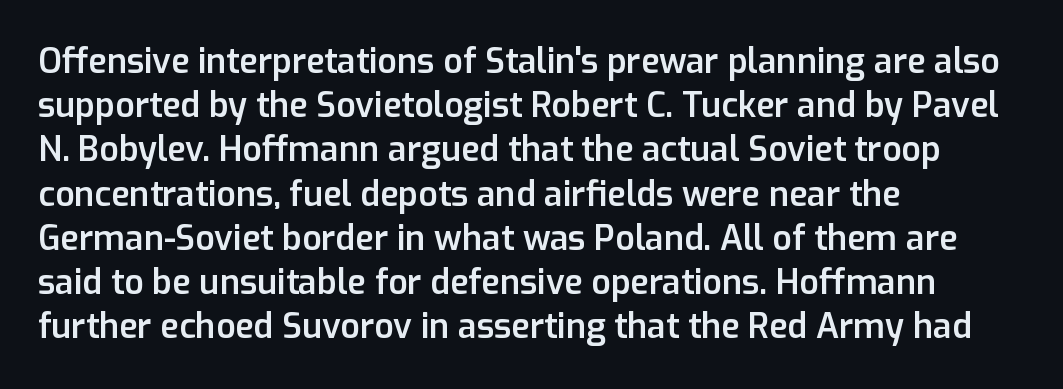
Q: Is the text bold? A: Semi-bold.
Q: Is the text italic (slanted)? A: No, it is upright.
Q: Is the typeface a serif or a sans-serif typeface? A: Sans-serif.
Q: Is the text underlined? A: No.
Q: How is the paragraph aligned? A: Left-aligned.
Q: Is the spacing between letters normal or unusually wide? A: Normal.
Q: Is the spacing between lines tight, normal or loose? A: Normal.
Q: Width (condensed, normal, or wide)? A: Normal.
Q: Stroke contrast? A: Low.
Q: x-height? A: Medium.
Q: Monospaced? A: No.
